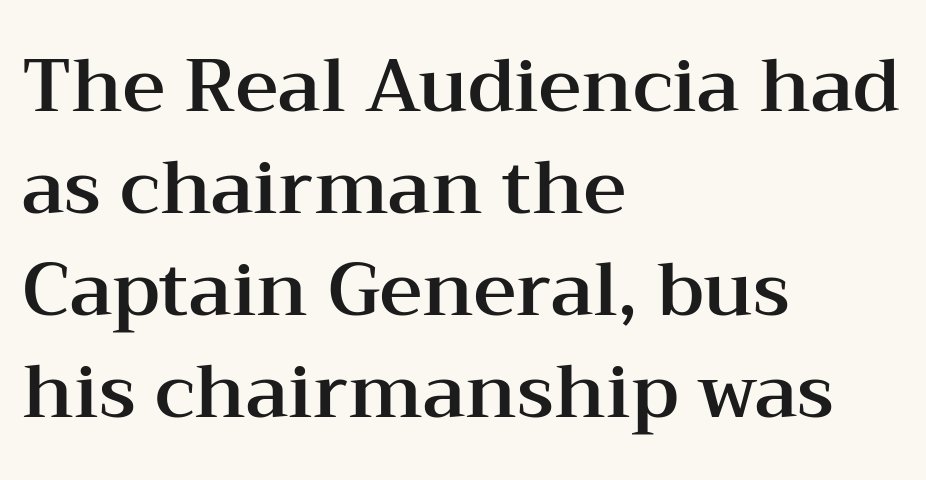
Q: Is the text italic (slanted)? A: No, it is upright.
Q: Is the typeface a serif or a sans-serif typeface? A: Serif.
Q: Is the text underlined? A: No.
Q: How is the paragraph aligned? A: Left-aligned.
Q: Is the spacing between letters normal or unusually wide? A: Normal.
Q: Is the spacing between lines tight, normal or loose? A: Normal.
Q: Width (condensed, normal, or wide)? A: Wide.
Q: Stroke contrast? A: Medium.
Q: x-height? A: Medium.
Q: Monospaced? A: No.
